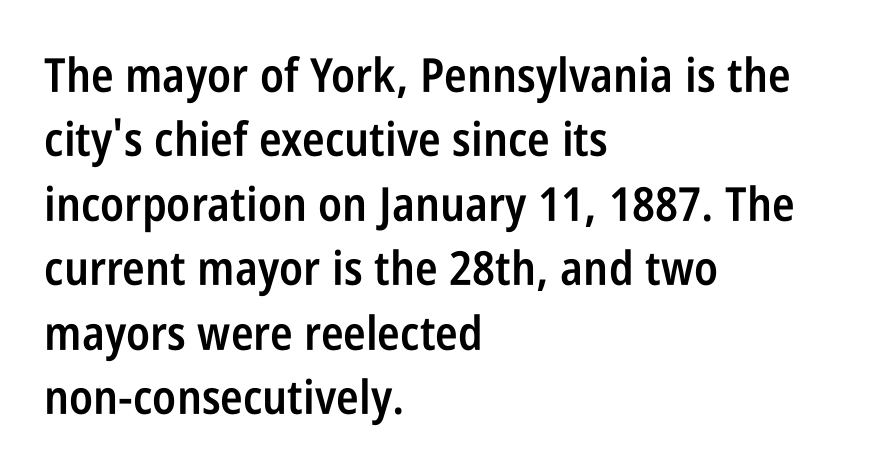
{"serif": "no", "italic": "no", "bold": "semi", "weight": "semibold", "width": "condensed", "stroke_contrast": "low", "x_height": "large", "monospaced": "no", "underline": "no", "align": "left", "line_spacing": "normal", "line_spacing_ratio": 1.37, "letter_spacing": "normal", "letter_spacing_em": 0.0, "glyph_px": 47}
